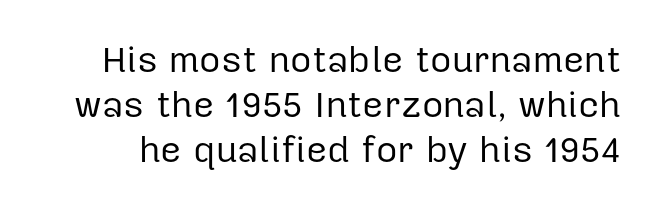
The strokes are not fattened; the text isn't bold. Characters follow at the spacing the type designer built in. The specimen omits any rule beneath the text block's lines. If you drew a line through each stem, it would be perfectly vertical. The letters advance in unequal steps, a hallmark of proportional type.
